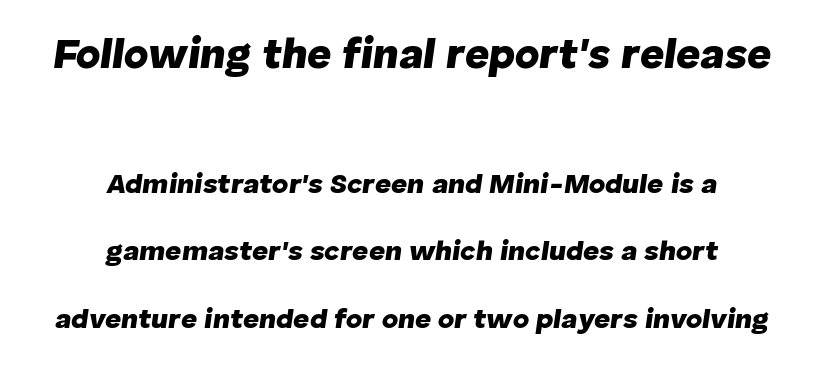
Q: Is the text bold? A: Yes.
Q: Is the text italic (slanted)? A: Yes, it leans right by about 8 degrees.
Q: Is the text underlined? A: No.
Q: How is the paragraph aligned? A: Centered.
Q: Is the spacing between letters normal or unusually wide? A: Normal.
Q: Is the spacing between lines tight, normal or loose? A: Loose.
Q: Which block of text is set in a larger size, the first (top) or the second (bottom)? A: The first (top) one.
Q: Width (condensed, normal, or wide)? A: Normal.
Q: Stroke contrast? A: Low.
Q: x-height? A: Medium.
Q: Monospaced? A: No.
